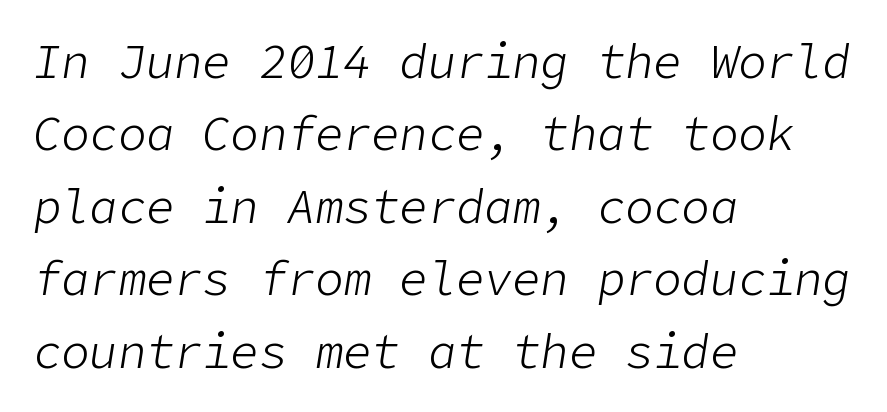
{"italic": "yes", "lean": "right", "slant_degrees": 9, "bold": "no", "weight": "light", "width": "normal", "stroke_contrast": "low", "x_height": "medium", "underline": "no", "align": "left", "line_spacing": "normal", "line_spacing_ratio": 1.54, "letter_spacing": "normal", "letter_spacing_em": 0.0, "glyph_px": 47}
